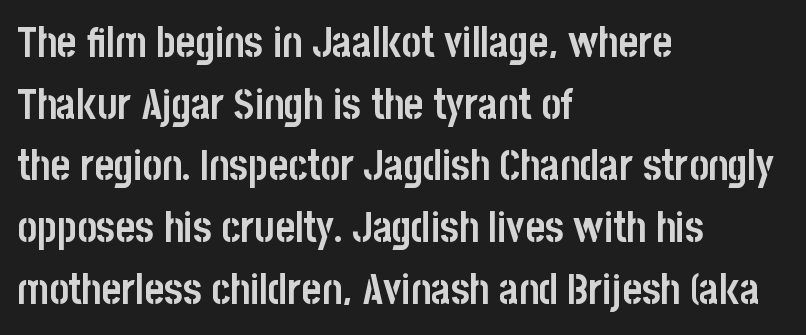
The image shows 42 px semibold, condensed sans-serif type, upright; set left-aligned, normal line spacing (1.47x), normal letter spacing, not underlined; low stroke contrast and a large x-height.
